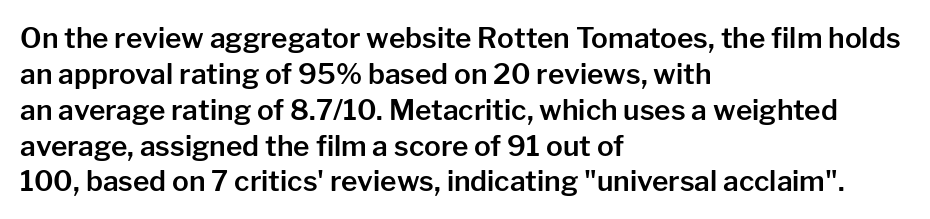
The image shows 28 px sans-serif type, upright; set left-aligned, normal line spacing (1.28x), normal letter spacing, not underlined; low stroke contrast and a medium x-height.
